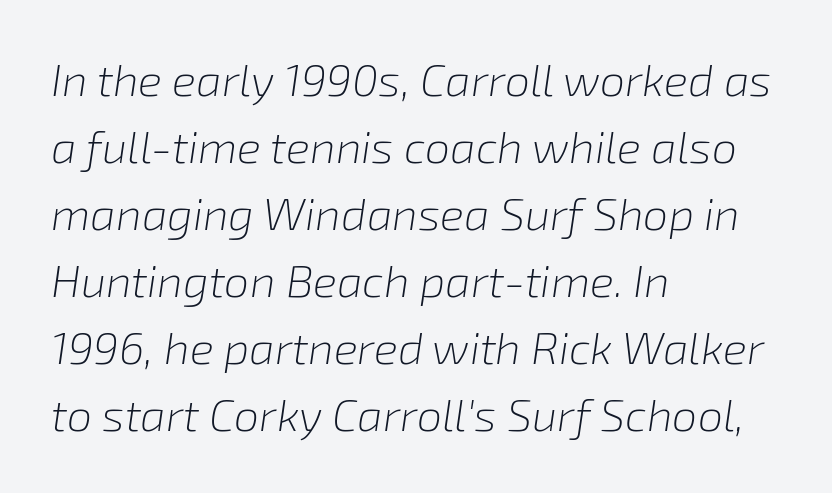
Q: Is the text bold? A: No.
Q: Is the text italic (slanted)? A: Yes, it leans right by about 8 degrees.
Q: Is the text underlined? A: No.
Q: How is the paragraph aligned? A: Left-aligned.
Q: Is the spacing between letters normal or unusually wide? A: Normal.
Q: Is the spacing between lines tight, normal or loose? A: Normal.
Q: Width (condensed, normal, or wide)? A: Normal.
Q: Stroke contrast? A: Low.
Q: x-height? A: Medium.
Q: Monospaced? A: No.
